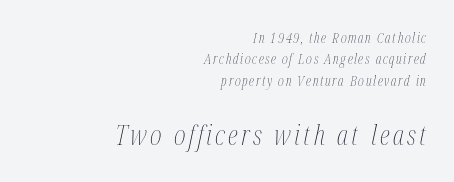
{"italic": "yes", "lean": "right", "slant_degrees": 12, "bold": "no", "weight": "thin", "width": "condensed", "stroke_contrast": "medium", "x_height": "medium", "monospaced": "no", "underline": "no", "align": "right", "line_spacing": "normal", "line_spacing_ratio": 1.53, "larger_block": "second", "size_ratio": 2.0, "glyph_px": 28}
